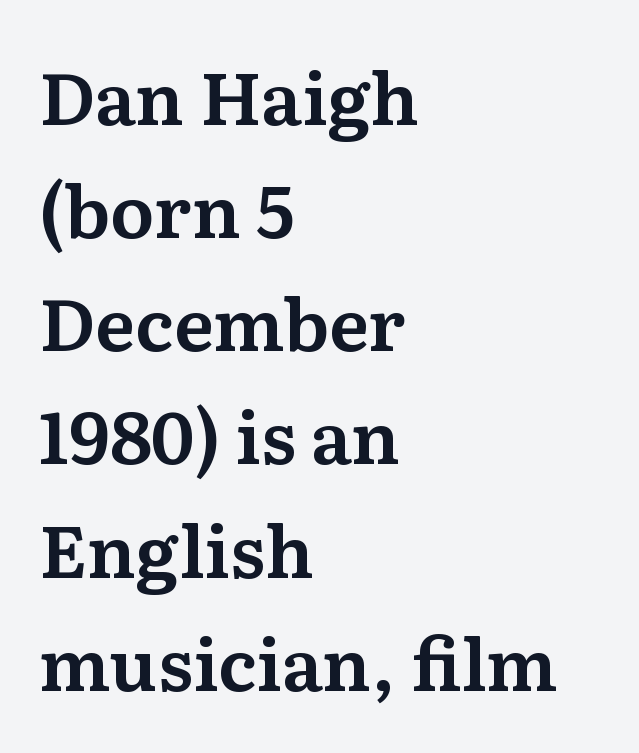
{"serif": "yes", "italic": "no", "width": "normal", "stroke_contrast": "medium", "x_height": "medium", "monospaced": "no", "underline": "no", "align": "left", "line_spacing": "normal", "line_spacing_ratio": 1.55, "letter_spacing": "normal", "letter_spacing_em": 0.0, "glyph_px": 73}
